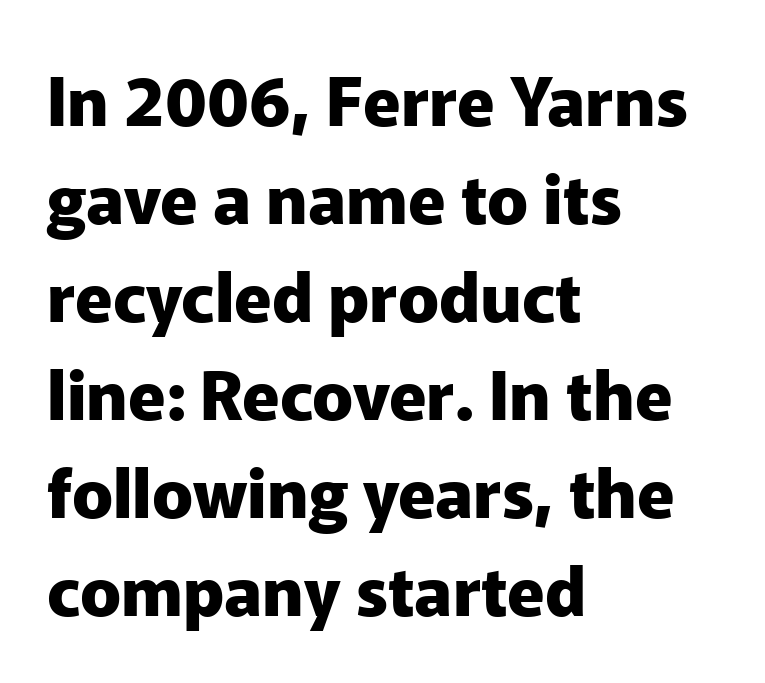
Q: Is the text bold? A: Yes.
Q: Is the text italic (slanted)? A: No, it is upright.
Q: Is the typeface a serif or a sans-serif typeface? A: Sans-serif.
Q: Is the text underlined? A: No.
Q: How is the paragraph aligned? A: Left-aligned.
Q: Is the spacing between letters normal or unusually wide? A: Normal.
Q: Is the spacing between lines tight, normal or loose? A: Normal.
Q: Width (condensed, normal, or wide)? A: Normal.
Q: Stroke contrast? A: Low.
Q: x-height? A: Medium.
Q: Monospaced? A: No.
